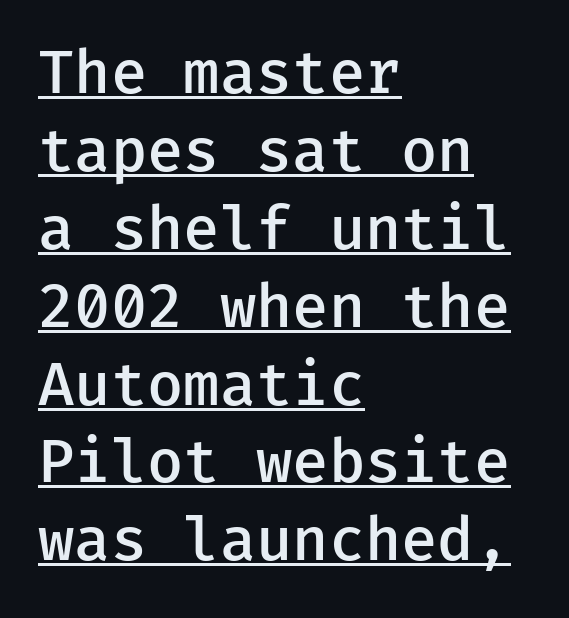
{"serif": "no", "italic": "no", "bold": "semi", "weight": "semibold", "width": "normal", "stroke_contrast": "low", "x_height": "medium", "underline": "yes", "align": "left", "line_spacing": "normal", "line_spacing_ratio": 1.32, "letter_spacing": "normal", "letter_spacing_em": 0.0, "glyph_px": 59}
